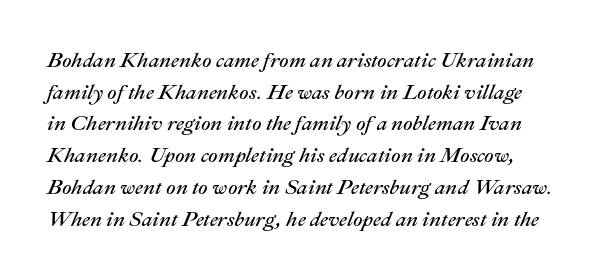
The image shows 21 px text type, italic (leaning right); set left-aligned, normal line spacing (1.51x), normal letter spacing, not underlined.
